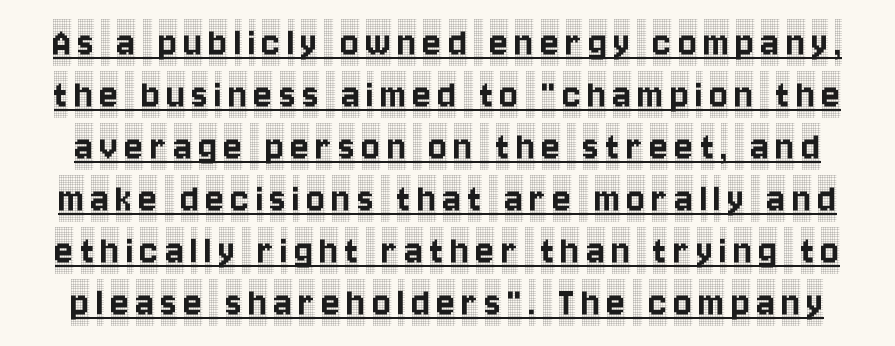
Q: Is the text italic (slanted)? A: No, it is upright.
Q: Is the typeface a serif or a sans-serif typeface? A: Serif.
Q: Is the text underlined? A: Yes.
Q: Width (condensed, normal, or wide)? A: Condensed.
Q: x-height? A: Large.
Q: Monospaced? A: No.
